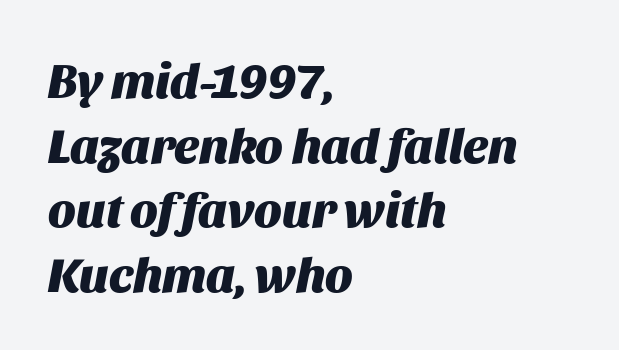
The image shows 49 px heavy type, italic (leaning right); set left-aligned, normal line spacing (1.32x), normal letter spacing, not underlined; medium stroke contrast and a large x-height.
